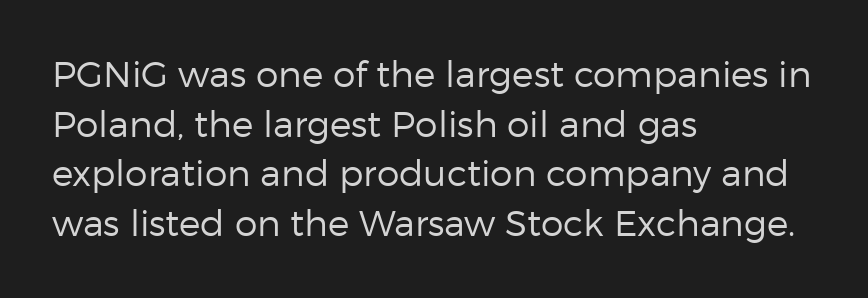
The image shows 36 px regular-weight sans-serif type, upright; set left-aligned, normal line spacing (1.38x), normal letter spacing, not underlined; low stroke contrast and a medium x-height.
